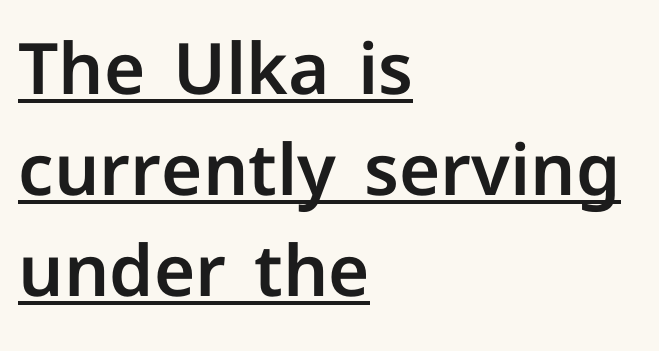
{"serif": "no", "italic": "no", "width": "normal", "stroke_contrast": "low", "x_height": "medium", "monospaced": "no", "underline": "yes", "align": "left", "line_spacing": "normal", "line_spacing_ratio": 1.42, "letter_spacing": "normal", "letter_spacing_em": 0.0, "glyph_px": 71}
